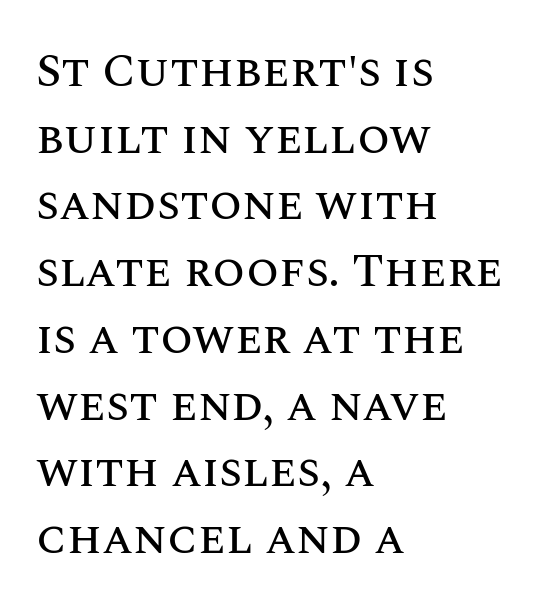
{"italic": "no", "width": "normal", "stroke_contrast": "medium", "x_height": "large", "monospaced": "no", "underline": "no", "align": "left", "line_spacing": "normal", "line_spacing_ratio": 1.42, "letter_spacing": "normal", "letter_spacing_em": 0.0, "glyph_px": 47}
